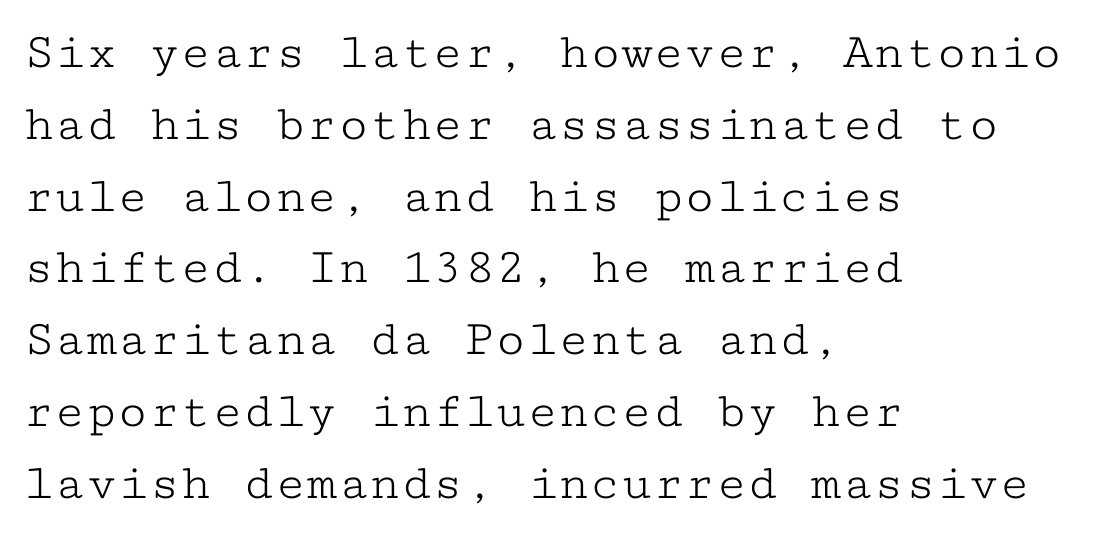
The image shows 52 px light, wide serif type, upright, monospaced; set left-aligned, normal line spacing (1.38x), normal letter spacing, not underlined; low stroke contrast and a medium x-height.
